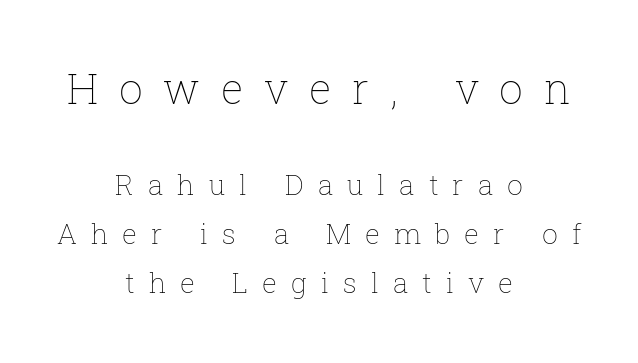
The image shows 42 px thin type, upright; set centered, line spacing 1.76x, unusually wide letter spacing (+0.5 em), not underlined; the first (top) block is 1.5x larger; low stroke contrast and a medium x-height.
